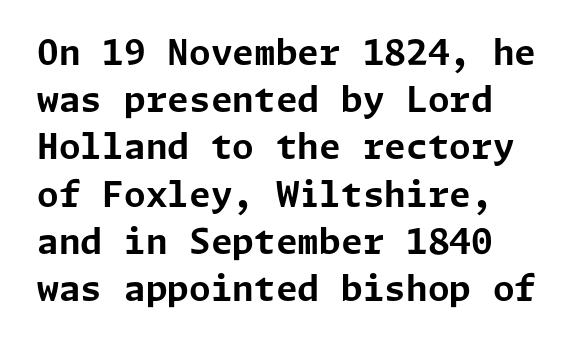
Tracking here is standard; glyphs follow each other at the usual distance. Every letter is thick-stroked: bold, no question. To sum up the face: it is a sans, with no serifs. Reading down the column, the eye jumps a familiar distance to each next line.
